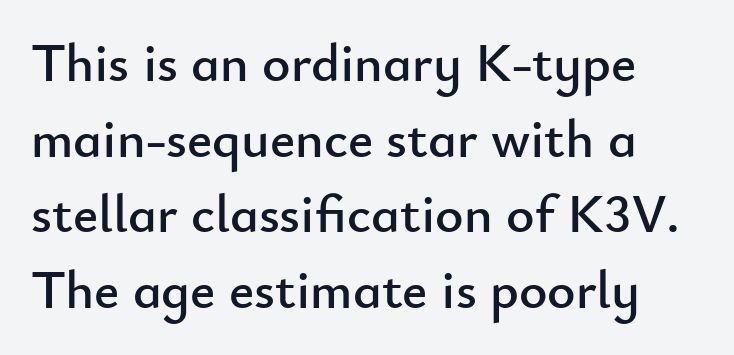
The image shows 54 px sans-serif type, upright; set normal line spacing (1.4x), normal letter spacing, not underlined; low stroke contrast and a small x-height.
